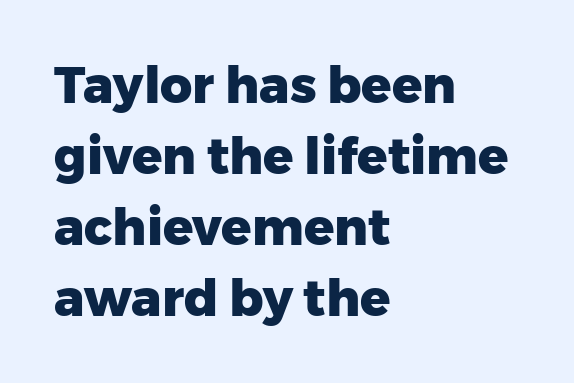
{"serif": "no", "italic": "no", "bold": "yes", "weight": "heavy", "width": "normal", "stroke_contrast": "low", "x_height": "medium", "monospaced": "no", "underline": "no", "align": "left", "line_spacing": "normal", "line_spacing_ratio": 1.42, "letter_spacing": "normal", "letter_spacing_em": 0.0, "glyph_px": 50}
